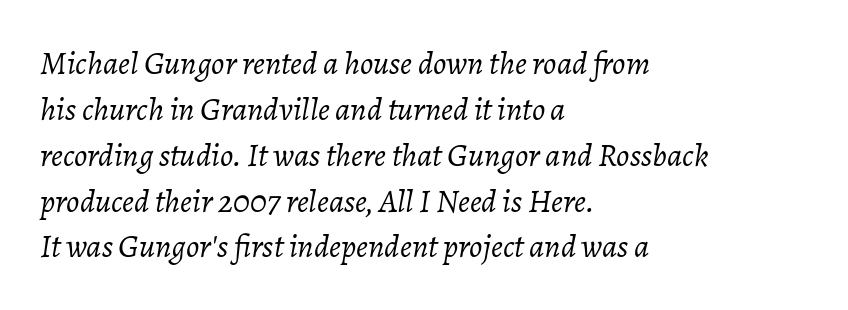
{"italic": "yes", "lean": "right", "slant_degrees": 7, "bold": "no", "weight": "light", "width": "normal", "stroke_contrast": "low", "x_height": "medium", "monospaced": "no", "underline": "no", "align": "left", "line_spacing": "normal", "line_spacing_ratio": 1.39, "letter_spacing": "normal", "letter_spacing_em": 0.0, "glyph_px": 33}
